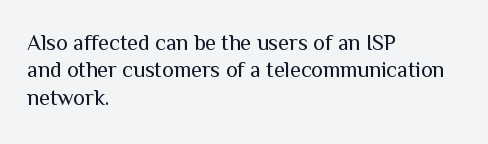
Q: Is the text bold? A: No.
Q: Is the text italic (slanted)? A: No, it is upright.
Q: Is the text underlined? A: No.
Q: How is the paragraph aligned? A: Left-aligned.
Q: Is the spacing between letters normal or unusually wide? A: Normal.
Q: Is the spacing between lines tight, normal or loose? A: Normal.
